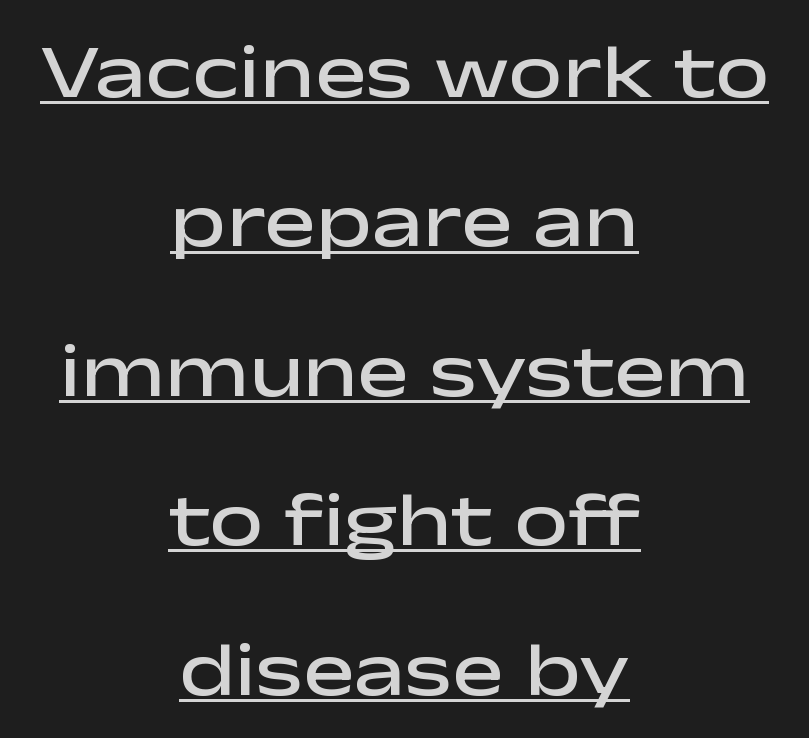
Q: Is the text bold? A: Semi-bold.
Q: Is the text italic (slanted)? A: No, it is upright.
Q: Is the typeface a serif or a sans-serif typeface? A: Sans-serif.
Q: Is the text underlined? A: Yes.
Q: How is the paragraph aligned? A: Centered.
Q: Is the spacing between letters normal or unusually wide? A: Normal.
Q: Is the spacing between lines tight, normal or loose? A: Loose.
Q: Width (condensed, normal, or wide)? A: Wide.
Q: Stroke contrast? A: Low.
Q: x-height? A: Medium.
Q: Monospaced? A: No.
